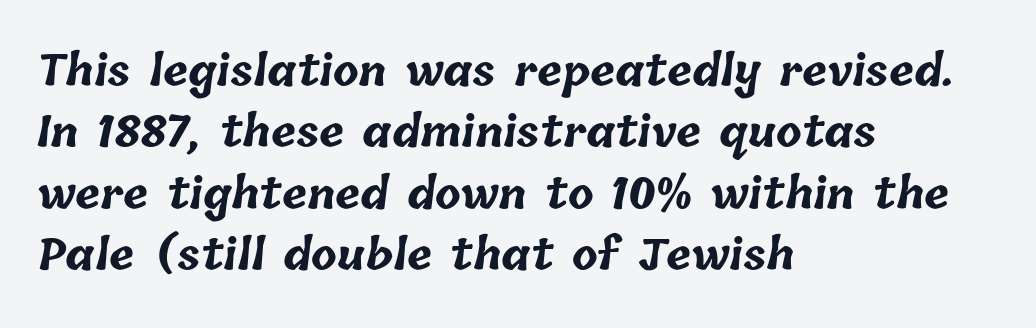
A typesetter would call this leading conventional body-copy spacing. Plain, unruled lines of type. The letters are bold, with thick, heavy strokes. Observe the ordinary spacing: letters are neighbours, not strangers. The rendering uses natural spacing where letterforms have individual widths.
